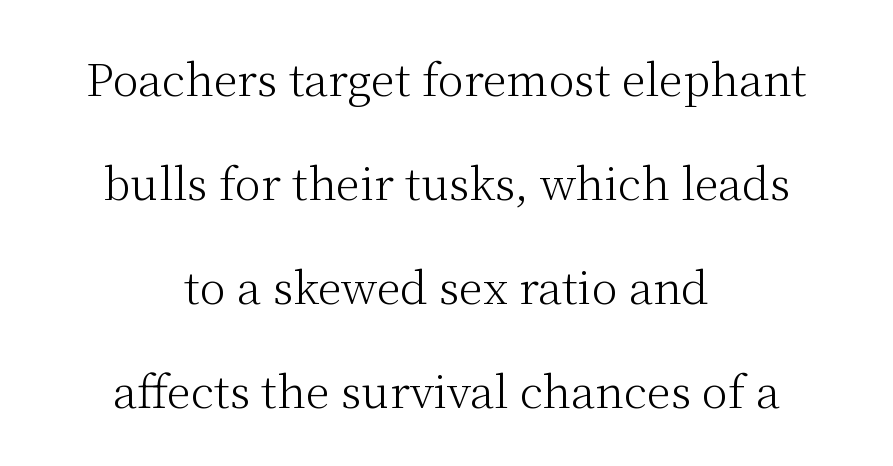
{"serif": "yes", "italic": "no", "bold": "no", "weight": "light", "width": "normal", "stroke_contrast": "medium", "x_height": "medium", "monospaced": "no", "underline": "no", "align": "center", "line_spacing": "loose", "line_spacing_ratio": 2.36, "letter_spacing": "normal", "letter_spacing_em": 0.0, "glyph_px": 44}
